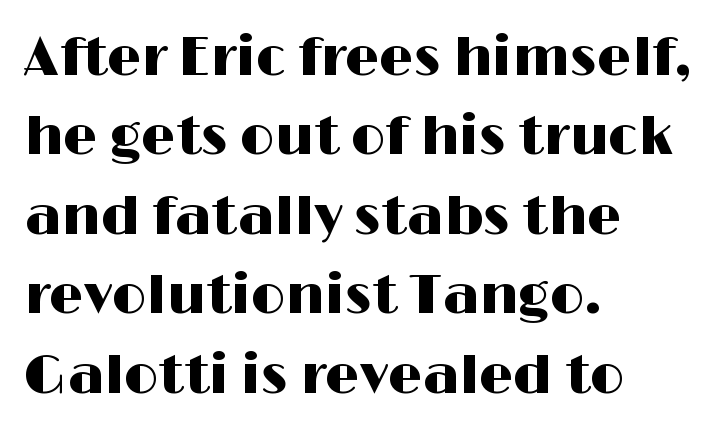
{"serif": "no", "italic": "no", "width": "wide", "stroke_contrast": "high", "x_height": "medium", "monospaced": "no", "underline": "no", "align": "left", "line_spacing": "normal", "line_spacing_ratio": 1.47, "letter_spacing": "normal", "letter_spacing_em": 0.0, "glyph_px": 54}
